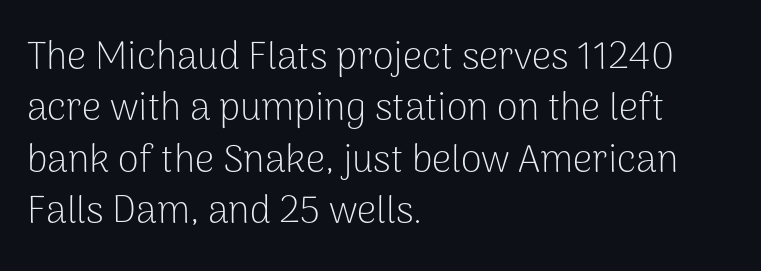
{"serif": "no", "italic": "no", "bold": "no", "weight": "light", "width": "normal", "stroke_contrast": "low", "x_height": "medium", "monospaced": "no", "underline": "no", "align": "left", "line_spacing": "normal", "line_spacing_ratio": 1.35, "letter_spacing": "normal", "letter_spacing_em": 0.0, "glyph_px": 38}
